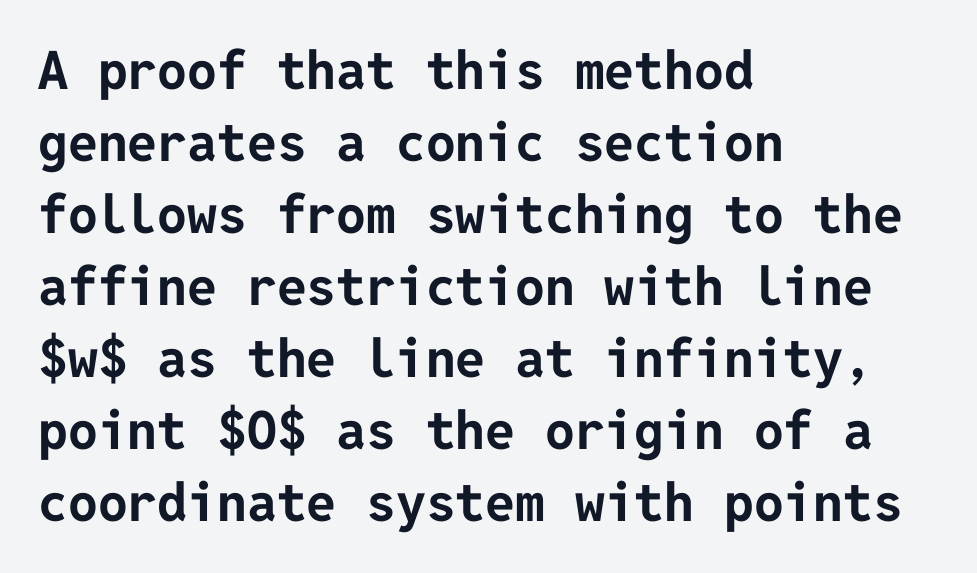
{"serif": "no", "italic": "no", "bold": "yes", "weight": "bold", "width": "normal", "stroke_contrast": "low", "x_height": "medium", "underline": "no", "align": "left", "line_spacing": "normal", "line_spacing_ratio": 1.36, "letter_spacing": "normal", "letter_spacing_em": 0.0, "glyph_px": 53}
